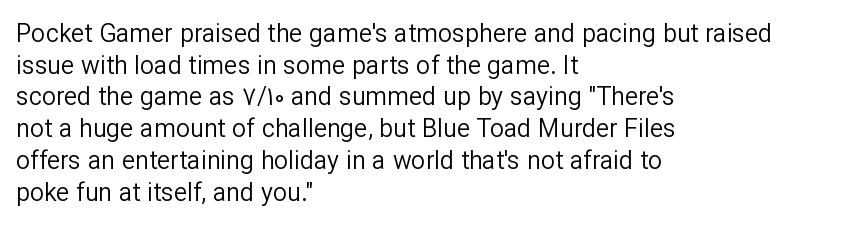
{"italic": "no", "bold": "no", "underline": "no", "align": "left", "line_spacing": "normal", "line_spacing_ratio": 1.27, "letter_spacing": "normal", "letter_spacing_em": 0.0, "glyph_px": 25}
